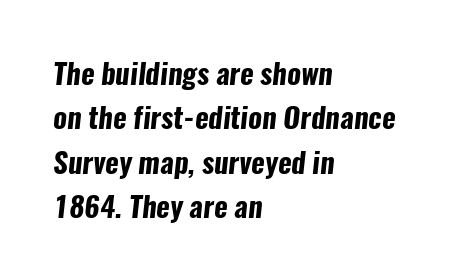
The image shows 29 px bold, condensed sans-serif type; set left-aligned, normal line spacing (1.53x), normal letter spacing, not underlined; low stroke contrast and a medium x-height.
